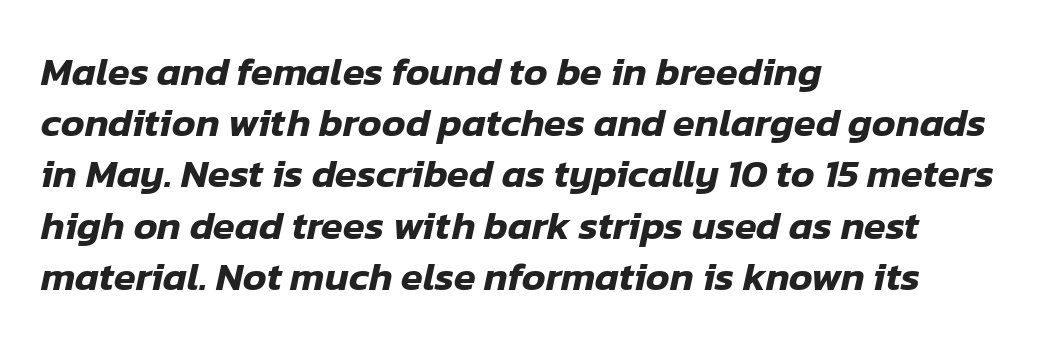
The image shows 40 px text type, italic (leaning right); set left-aligned, normal line spacing (1.28x), normal letter spacing, not underlined; low stroke contrast and a medium x-height.
